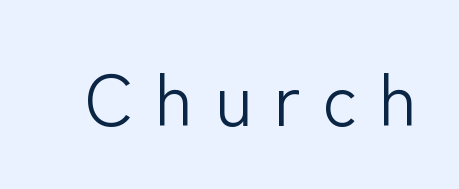
Q: Is the text bold? A: No.
Q: Is the text italic (slanted)? A: No, it is upright.
Q: Is the typeface a serif or a sans-serif typeface? A: Sans-serif.
Q: Is the text underlined? A: No.
Q: Is the spacing between letters normal or unusually wide? A: Unusually wide.
Q: Width (condensed, normal, or wide)? A: Normal.
Q: Stroke contrast? A: Low.
Q: x-height? A: Medium.
Q: Monospaced? A: No.
